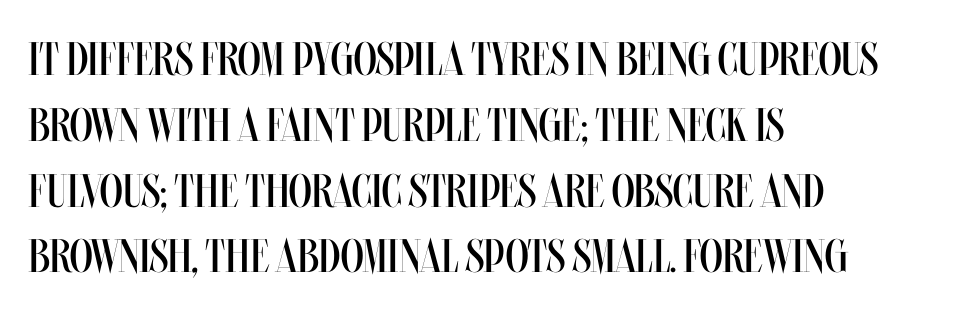
Q: Is the text bold? A: No.
Q: Is the text italic (slanted)? A: No, it is upright.
Q: Is the text underlined? A: No.
Q: How is the paragraph aligned? A: Left-aligned.
Q: Is the spacing between letters normal or unusually wide? A: Normal.
Q: Is the spacing between lines tight, normal or loose? A: Normal.
Q: Width (condensed, normal, or wide)? A: Condensed.
Q: Stroke contrast? A: Medium.
Q: x-height? A: Large.
Q: Monospaced? A: No.
